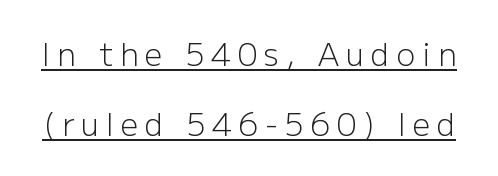
Posture: vertical. The weight would be labelled regular, book, light, or lighter still. Whoever set this chose breathing room over compactness in the vertical rhythm. Students, note that the glyphs here are deliberately spaced far apart.
